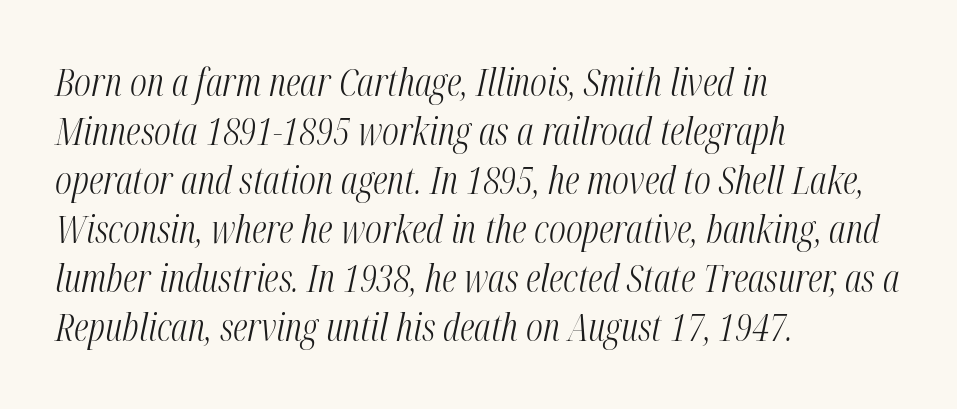
Characters are canted at an angle relative to the baseline's perpendicular. Casual observation: everything's shoved over to the left. Weight class: somewhere from thin through regular. A bare baseline throughout the passage. The rows are spaced the way most documents space them.
